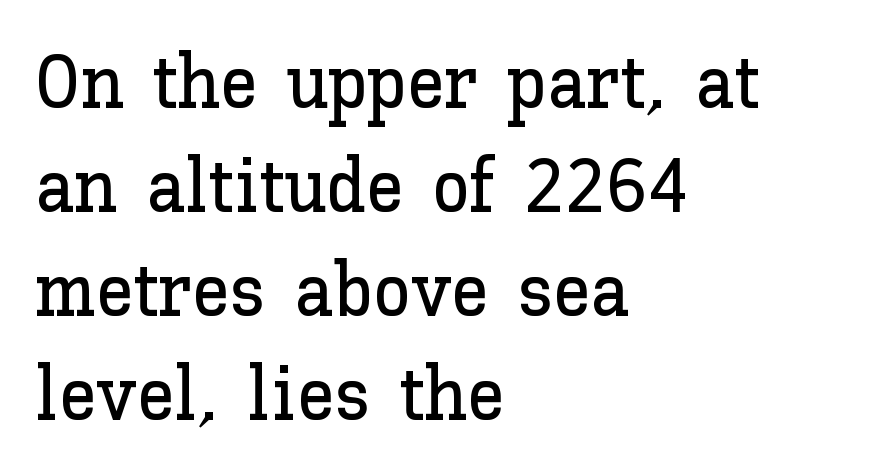
Q: Is the text italic (slanted)? A: No, it is upright.
Q: Is the text underlined? A: No.
Q: How is the paragraph aligned? A: Left-aligned.
Q: Is the spacing between letters normal or unusually wide? A: Normal.
Q: Is the spacing between lines tight, normal or loose? A: Normal.
Q: Width (condensed, normal, or wide)? A: Normal.
Q: Stroke contrast? A: Low.
Q: x-height? A: Medium.
Q: Monospaced? A: No.
